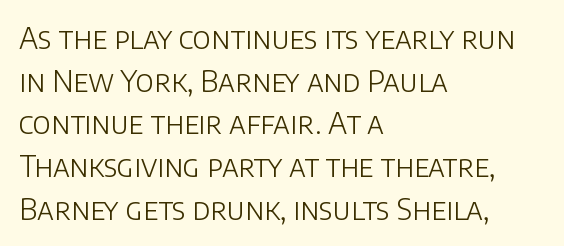
The glyphs are unaccompanied by any horizontal stroke below them. Caption: multi-line text, flush left, ragged right. The type family on display is of the sans-serif kind. The face used here is rendered with its standard letterfit.
